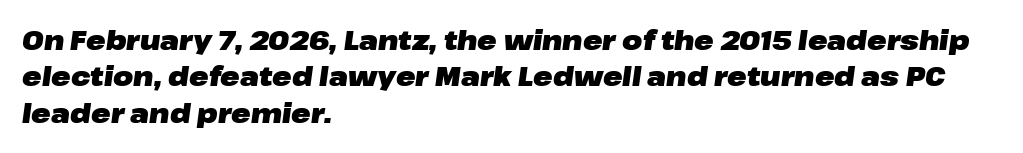
Q: Is the text bold? A: Yes.
Q: Is the text italic (slanted)? A: Yes, it leans right by about 8 degrees.
Q: Is the text underlined? A: No.
Q: How is the paragraph aligned? A: Left-aligned.
Q: Is the spacing between letters normal or unusually wide? A: Normal.
Q: Is the spacing between lines tight, normal or loose? A: Normal.
